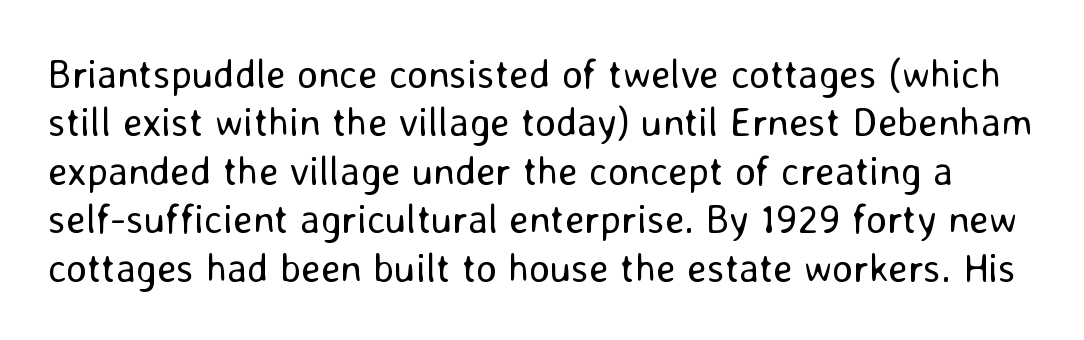
{"serif": "no", "italic": "no", "bold": "no", "weight": "regular", "width": "normal", "stroke_contrast": "low", "x_height": "medium", "monospaced": "no", "underline": "no", "line_spacing_ratio": 1.21, "letter_spacing": "normal", "letter_spacing_em": 0.0, "glyph_px": 40}
